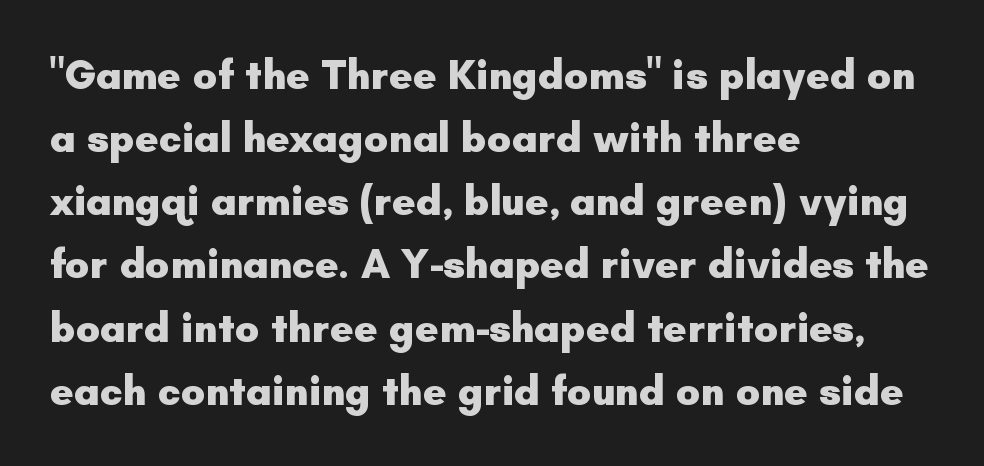
Each new line begins a customary step beneath the previous one. The letterforms sit shoulder to shoulder at normal distance. This is roman type, the default non-slanted kind. These lines are rendered in a variable-pitch font. The foot of each line stays bare and open. I'd describe the lettering as bold — thick and assertive.
